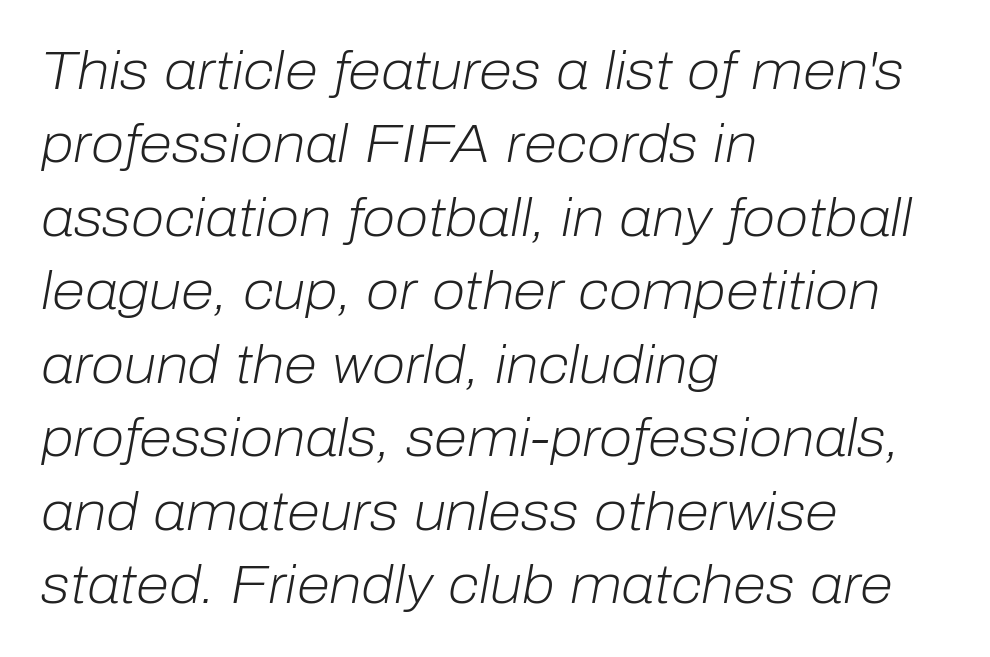
{"italic": "yes", "lean": "right", "slant_degrees": 10, "bold": "no", "weight": "light", "width": "normal", "stroke_contrast": "low", "x_height": "medium", "monospaced": "no", "underline": "no", "align": "left", "line_spacing": "normal", "line_spacing_ratio": 1.36, "letter_spacing": "normal", "letter_spacing_em": 0.0, "glyph_px": 54}
